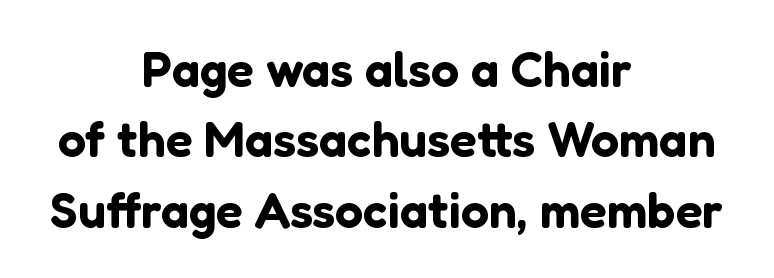
Rendered with straight, roman letterforms. The face used here is proportionally spaced, like ordinary book or web type. Nothing sits at the stroke ends, so this counts as sans-serif. Interline gaps are of average width in this sample.
